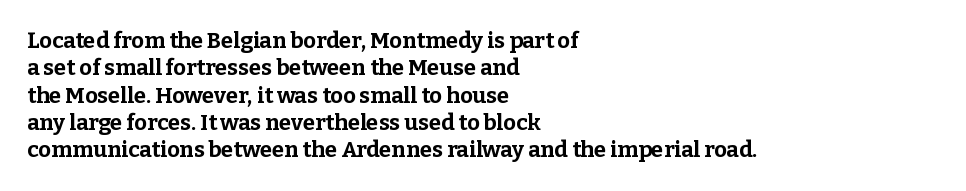
Chunky letters — that's bold for sure. Caption: standard tracking, unaltered. Descenders are the only things crossing below the line. Typeset ragged right — the left edge is the straight one. The letters stand upright; this is a roman face.
